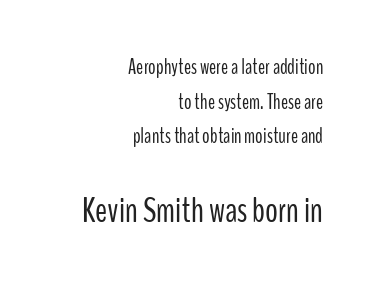
Inter-character spacing is left at the font's built-in metrics. Examine the stroke ends and you'll find no serifs. Style check: upright. Is the lower block the larger one? Yes — the lower block carries the bigger type.
